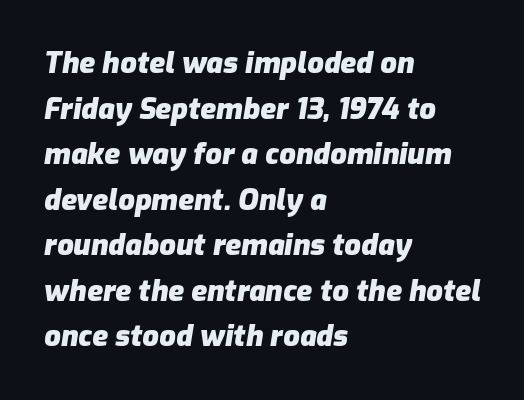
Characters are canted at an angle relative to the baseline's perpendicular. The font is running at its bold setting. The compositor pushed each line to the left boundary. A typesetter would call this proportional, since set widths differ per character. Summary of vertical rhythm: regular, with standard interline spacing.
